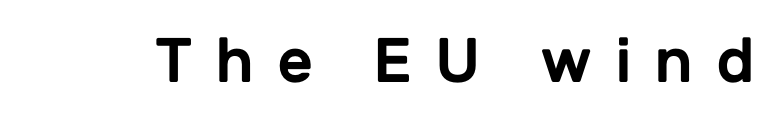
Q: Is the text italic (slanted)? A: No, it is upright.
Q: Is the typeface a serif or a sans-serif typeface? A: Sans-serif.
Q: Is the text underlined? A: No.
Q: Is the spacing between letters normal or unusually wide? A: Unusually wide.
Q: Width (condensed, normal, or wide)? A: Normal.
Q: Stroke contrast? A: Low.
Q: x-height? A: Medium.
Q: Monospaced? A: No.
